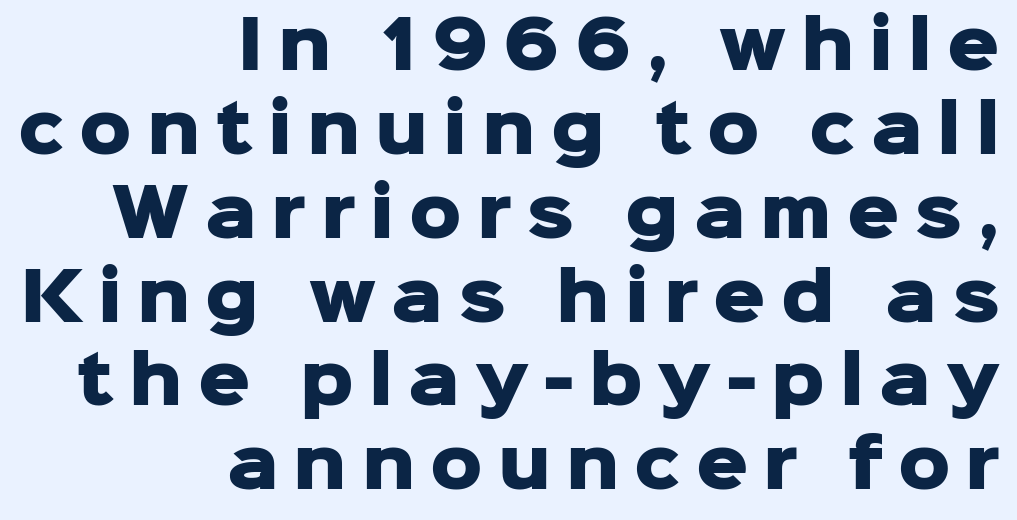
The image shows 65 px heavy sans-serif type, upright; set right-aligned, normal line spacing (1.29x), unusually wide letter spacing (+0.23 em), not underlined; low stroke contrast and a medium x-height.
